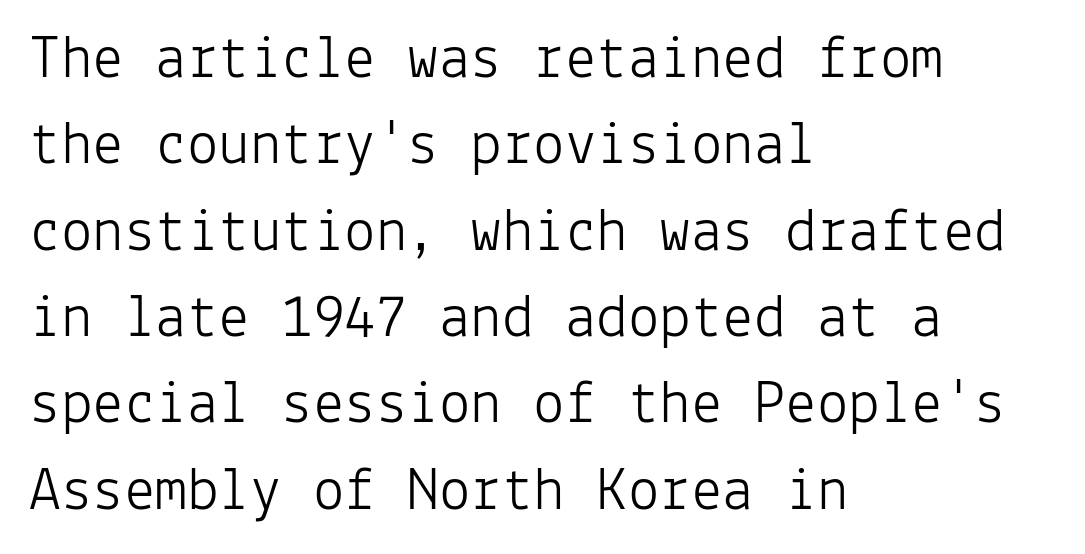
Q: Is the text bold? A: No.
Q: Is the text italic (slanted)? A: No, it is upright.
Q: Is the typeface a serif or a sans-serif typeface? A: Sans-serif.
Q: Is the text underlined? A: No.
Q: How is the paragraph aligned? A: Left-aligned.
Q: Is the spacing between letters normal or unusually wide? A: Normal.
Q: Is the spacing between lines tight, normal or loose? A: Normal.
Q: Width (condensed, normal, or wide)? A: Normal.
Q: Stroke contrast? A: Low.
Q: x-height? A: Medium.
Q: Monospaced? A: Yes.
